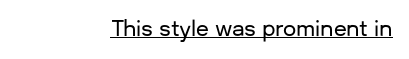
Quick note: underline on. If you drew a line through each stem, it would be perfectly vertical. Teacher's note: observe the even right margin — that is flush-right alignment. Students, note that the glyphs here touch the page at normal intervals.
